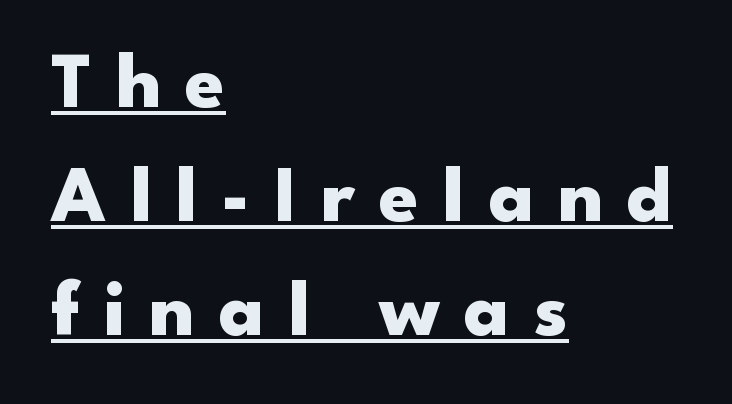
The image shows 79 px heavy, wide sans-serif type, upright; set left-aligned, normal line spacing (1.44x), unusually wide letter spacing (+0.31 em), underlined; low stroke contrast and a small x-height.
